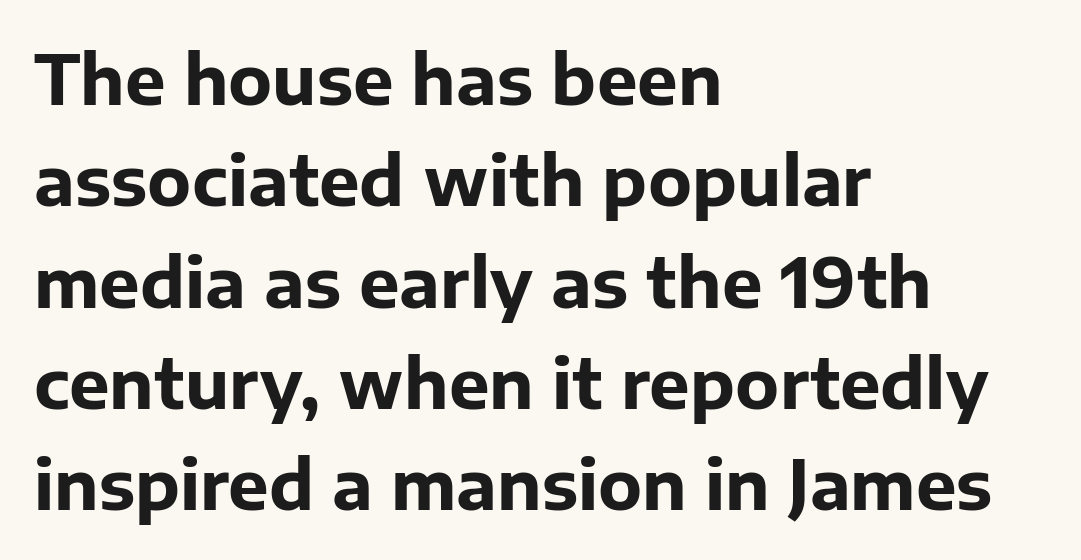
Q: Is the text bold? A: Yes.
Q: Is the text italic (slanted)? A: No, it is upright.
Q: Is the typeface a serif or a sans-serif typeface? A: Sans-serif.
Q: Is the text underlined? A: No.
Q: How is the paragraph aligned? A: Left-aligned.
Q: Is the spacing between letters normal or unusually wide? A: Normal.
Q: Is the spacing between lines tight, normal or loose? A: Normal.
Q: Width (condensed, normal, or wide)? A: Normal.
Q: Stroke contrast? A: Low.
Q: x-height? A: Medium.
Q: Monospaced? A: No.
